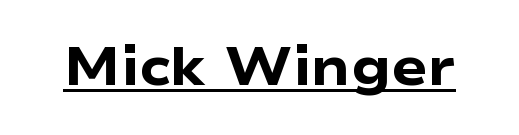
The image shows 54 px heavy, wide sans-serif type, upright; set normal letter spacing, underlined; low stroke contrast and a medium x-height.
